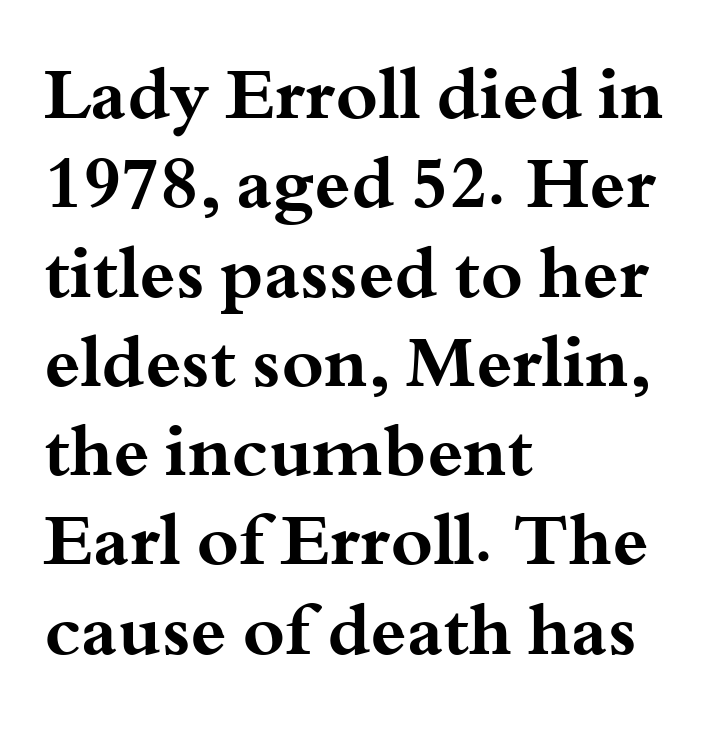
The image shows 72 px bold, wide serif type, upright; set left-aligned, line spacing 1.24x, normal letter spacing, not underlined; medium stroke contrast and a small x-height.
